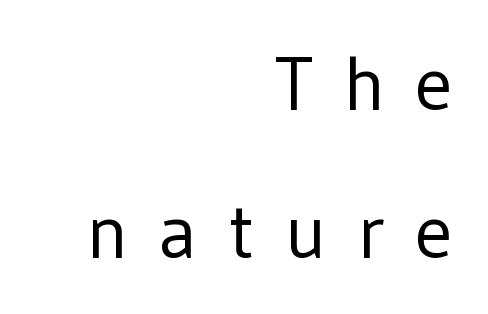
{"serif": "no", "italic": "no", "bold": "no", "weight": "regular", "width": "normal", "stroke_contrast": "low", "x_height": "medium", "monospaced": "no", "underline": "no", "align": "right", "line_spacing": "loose", "line_spacing_ratio": 1.92, "letter_spacing": "wide", "letter_spacing_em": 0.39, "glyph_px": 77}
